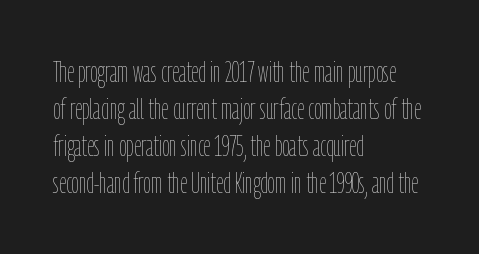
Heaviness? Minimal to ordinary, like unemphasized prose. The type is set solid horizontally, with unmodified tracking. The letters stand upright; this is a roman face. Rule under the text: the space is simply empty. The lines in this sample share a left origin and differ only in where they stop.
